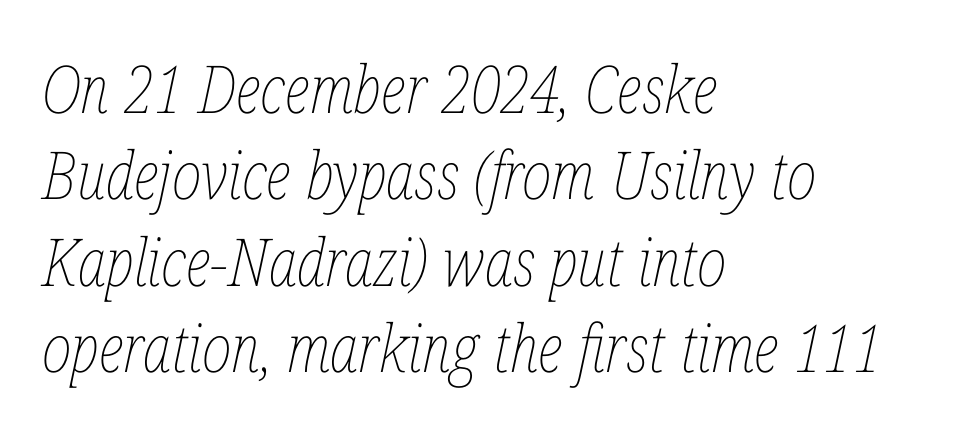
Q: Is the text bold? A: No.
Q: Is the text italic (slanted)? A: Yes, it leans right by about 12 degrees.
Q: Is the text underlined? A: No.
Q: How is the paragraph aligned? A: Left-aligned.
Q: Is the spacing between letters normal or unusually wide? A: Normal.
Q: Is the spacing between lines tight, normal or loose? A: Normal.
Q: Width (condensed, normal, or wide)? A: Condensed.
Q: Stroke contrast? A: Low.
Q: x-height? A: Medium.
Q: Monospaced? A: No.
